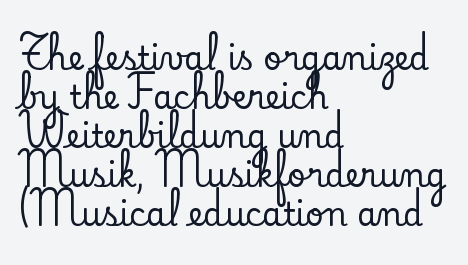
{"serif": "yes", "italic": "no", "width": "normal", "stroke_contrast": "low", "x_height": "small", "monospaced": "no", "underline": "no", "align": "left", "line_spacing_ratio": 1.22, "letter_spacing": "normal", "letter_spacing_em": 0.0, "glyph_px": 32}
